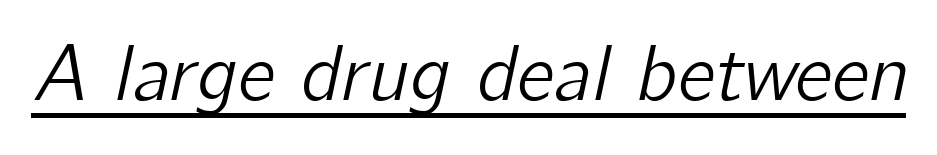
The image shows 79 px text type, italic (leaning right); set normal letter spacing, underlined; low stroke contrast and a medium x-height.
